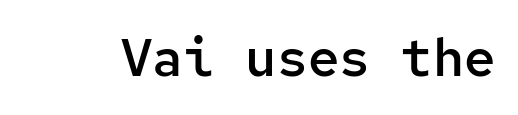
{"serif": "no", "italic": "no", "bold": "semi", "weight": "semibold", "width": "normal", "stroke_contrast": "low", "x_height": "medium", "monospaced": "yes", "underline": "no", "letter_spacing": "normal", "letter_spacing_em": 0.0, "glyph_px": 52}
